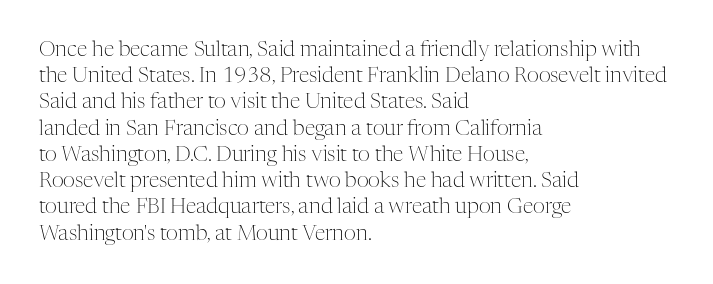
{"italic": "no", "bold": "no", "underline": "no", "align": "left", "line_spacing": "normal", "line_spacing_ratio": 1.25, "letter_spacing": "normal", "letter_spacing_em": 0.0, "glyph_px": 21}
